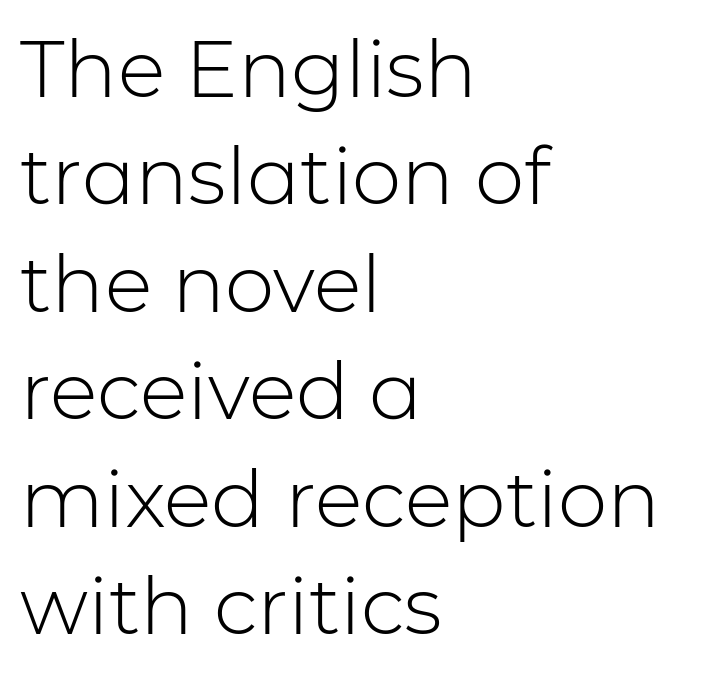
The image shows 79 px light sans-serif type, upright; set left-aligned, normal line spacing (1.36x), normal letter spacing, not underlined; low stroke contrast and a medium x-height.
